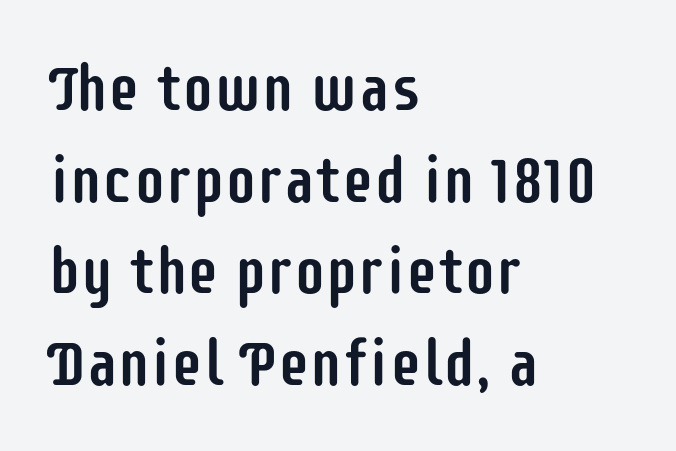
{"serif": "no", "italic": "no", "width": "condensed", "stroke_contrast": "low", "x_height": "large", "monospaced": "no", "underline": "no", "align": "left", "line_spacing": "normal", "line_spacing_ratio": 1.43, "letter_spacing": "normal", "letter_spacing_em": 0.0, "glyph_px": 64}
